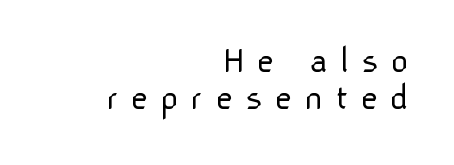
The image shows 38 px light sans-serif type, upright; set right-aligned, tight line spacing (0.97x), unusually wide letter spacing (+0.32 em), not underlined; low stroke contrast and a medium x-height.
